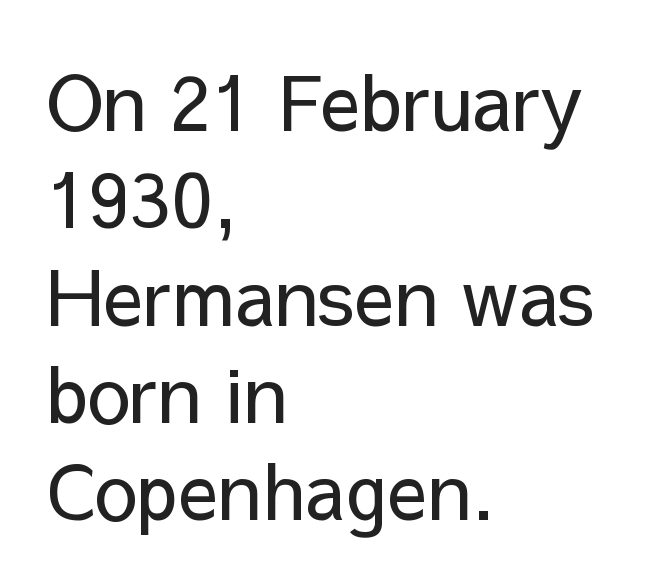
The image shows 76 px regular-weight sans-serif type, upright; set left-aligned, normal line spacing (1.28x), normal letter spacing, not underlined; low stroke contrast and a medium x-height.
